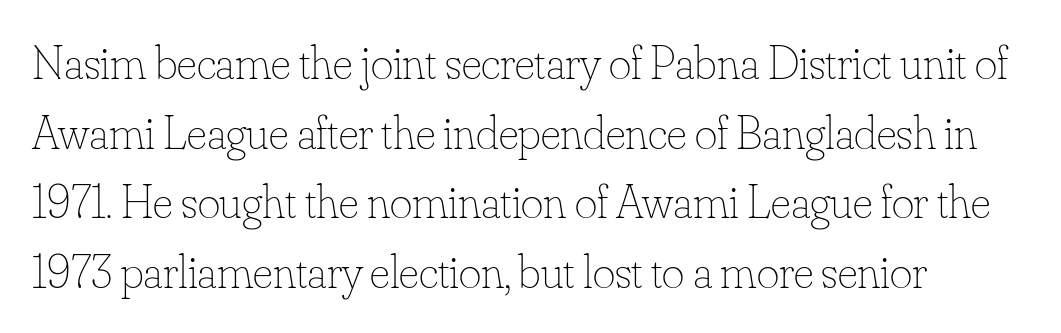
The image shows 48 px thin type, upright; set left-aligned, normal line spacing (1.45x), normal letter spacing, not underlined; low stroke contrast and a small x-height.
